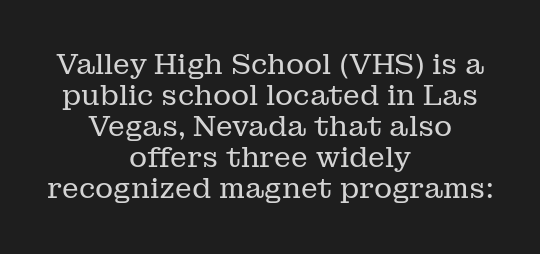
Reading down the block, each line starts at a different indent, mirrored at its end. Style check: upright. The font family rendered here belongs to the serif group. You could barely slide anything between these rows. Glyph-to-glyph distance matches everyday printed text. No heavy texture on the line: the type isn't bold.
